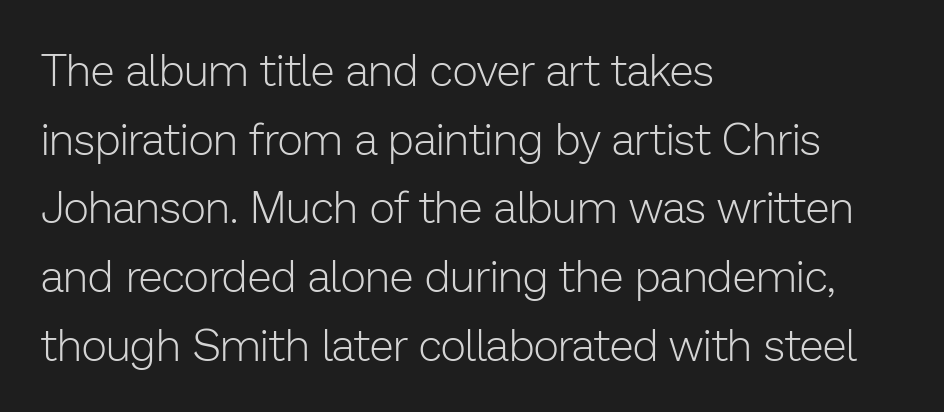
Q: Is the text bold? A: No.
Q: Is the text italic (slanted)? A: No, it is upright.
Q: Is the typeface a serif or a sans-serif typeface? A: Sans-serif.
Q: Is the text underlined? A: No.
Q: How is the paragraph aligned? A: Left-aligned.
Q: Is the spacing between letters normal or unusually wide? A: Normal.
Q: Is the spacing between lines tight, normal or loose? A: Normal.
Q: Width (condensed, normal, or wide)? A: Normal.
Q: Stroke contrast? A: Low.
Q: x-height? A: Medium.
Q: Monospaced? A: No.
